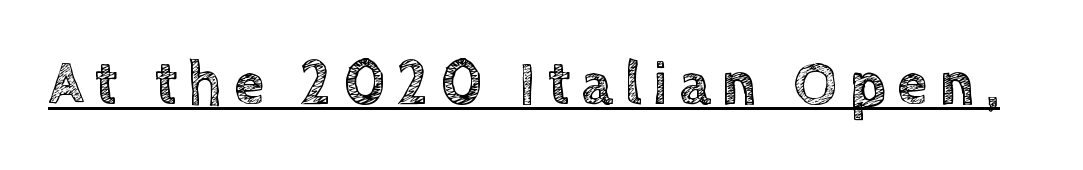
The image shows 62 px text type, upright; set underlined; a large x-height.
